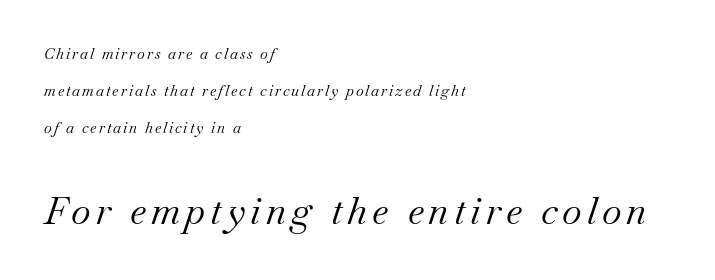
The image shows 38 px regular-weight serif type, italic (leaning right); set left-aligned, loose line spacing (2.47x), not underlined; the second (bottom) block is 2.53x larger; medium stroke contrast and a small x-height.
